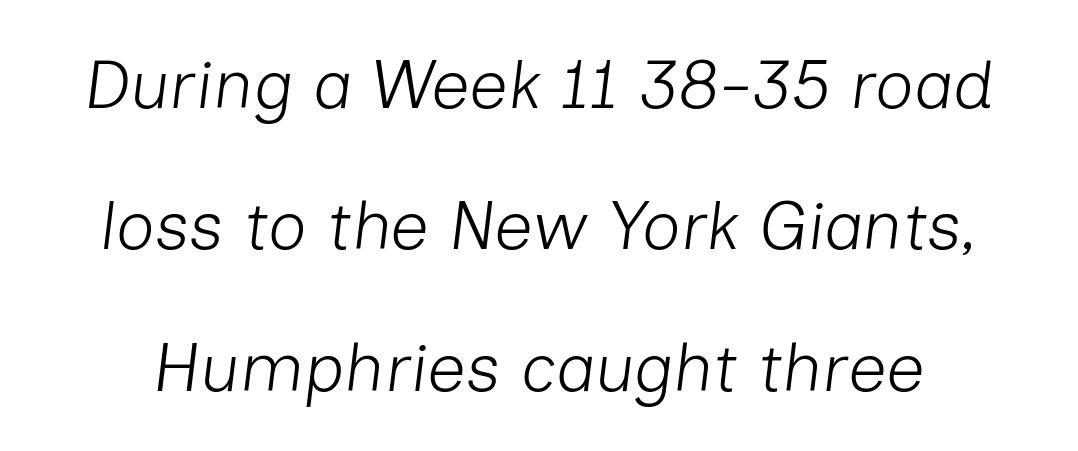
{"italic": "yes", "lean": "right", "slant_degrees": 7, "bold": "no", "weight": "light", "width": "normal", "stroke_contrast": "low", "x_height": "medium", "monospaced": "no", "underline": "no", "line_spacing": "loose", "line_spacing_ratio": 2.08, "letter_spacing": "normal", "letter_spacing_em": 0.0, "glyph_px": 68}
